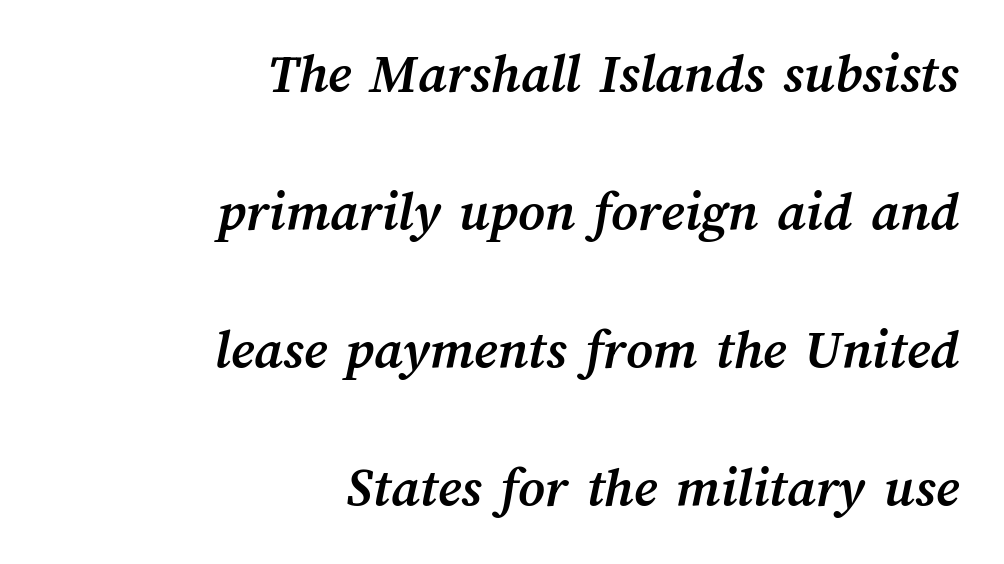
The image shows 57 px semibold type; set right-aligned, loose line spacing (2.42x), normal letter spacing, not underlined; medium stroke contrast and a medium x-height.
